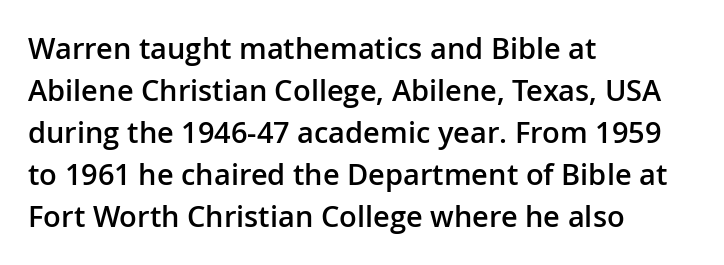
The image shows 29 px semibold sans-serif type, upright; set left-aligned, normal line spacing (1.45x), normal letter spacing, not underlined; low stroke contrast and a medium x-height.
